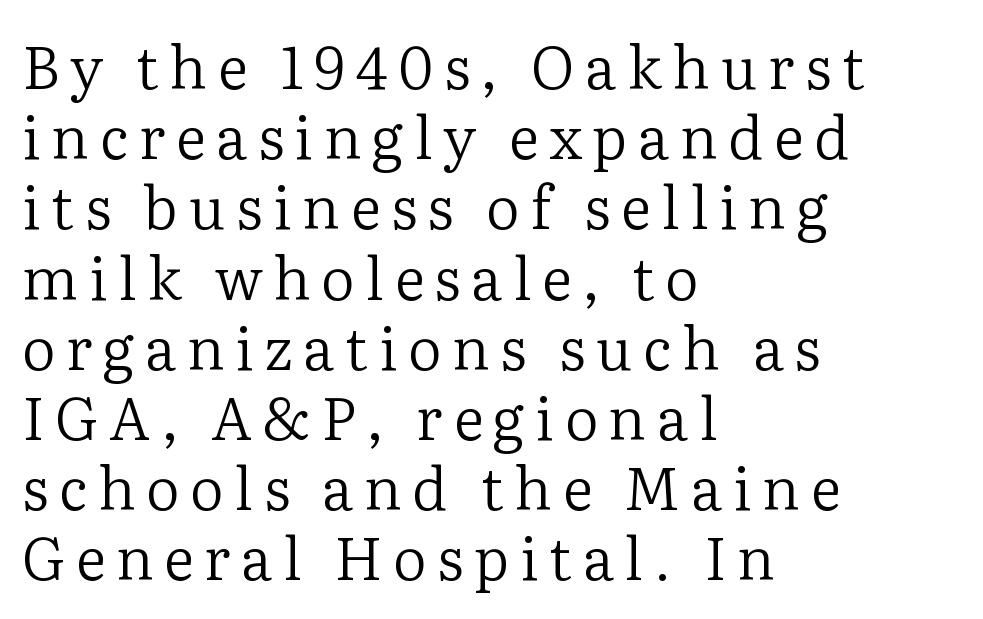
The specimen omits any rule beneath the text block's lines. Nothing heavy about these letters — not bold at all. Which margin do the lines hug? The left one — the right edge is uneven. The text was rendered using a seriffed face with decorative stroke endings. The specimen reads as upright at a glance. Varying glyph widths throughout — classic text-font behaviour.
